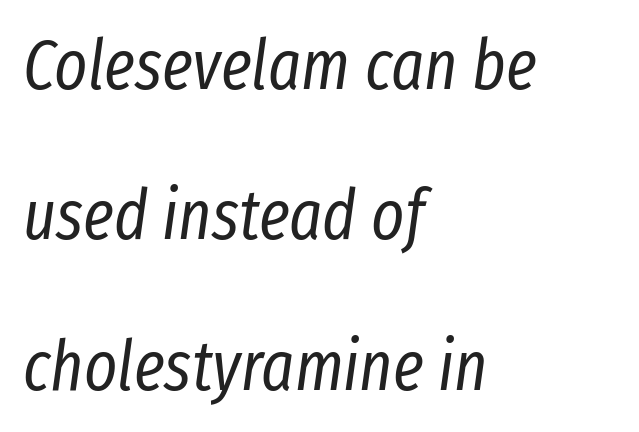
{"italic": "yes", "lean": "right", "slant_degrees": 8, "bold": "no", "weight": "regular", "width": "condensed", "stroke_contrast": "low", "x_height": "medium", "monospaced": "no", "underline": "no", "align": "left", "line_spacing": "loose", "line_spacing_ratio": 2.15, "letter_spacing": "normal", "letter_spacing_em": 0.0, "glyph_px": 70}
